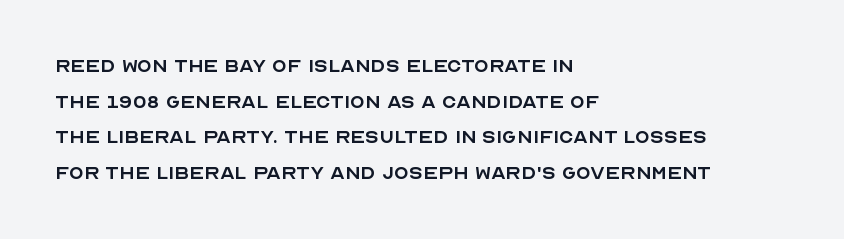
The image shows 24 px text type, upright; set left-aligned, normal line spacing (1.48x), normal letter spacing, not underlined.
